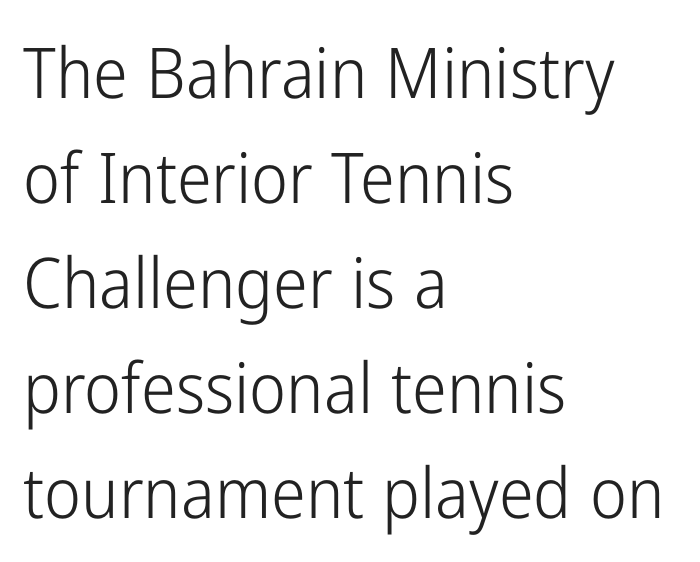
The image shows 70 px light, condensed sans-serif type, upright; set left-aligned, normal line spacing (1.5x), normal letter spacing, not underlined; low stroke contrast and a medium x-height.
